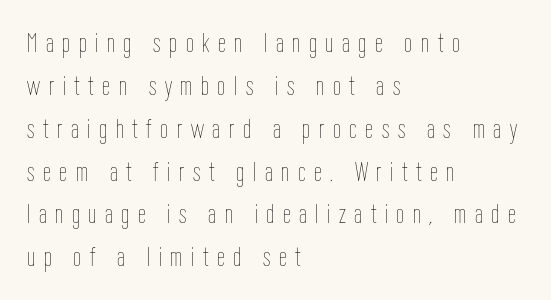
Q: Is the text bold? A: No.
Q: Is the text italic (slanted)? A: No, it is upright.
Q: Is the text underlined? A: No.
Q: How is the paragraph aligned? A: Left-aligned.
Q: Is the spacing between letters normal or unusually wide? A: Unusually wide.
Q: Is the spacing between lines tight, normal or loose? A: Normal.
Q: Width (condensed, normal, or wide)? A: Condensed.
Q: Stroke contrast? A: Low.
Q: x-height? A: Medium.
Q: Monospaced? A: No.
